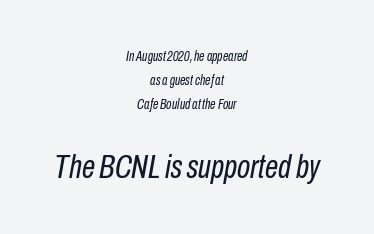
{"italic": "yes", "lean": "right", "slant_degrees": 10, "bold": "no", "weight": "regular", "width": "condensed", "stroke_contrast": "low", "x_height": "medium", "monospaced": "no", "underline": "no", "align": "center", "line_spacing_ratio": 1.73, "letter_spacing": "normal", "letter_spacing_em": 0.0, "larger_block": "second", "size_ratio": 2.43, "glyph_px": 34}
